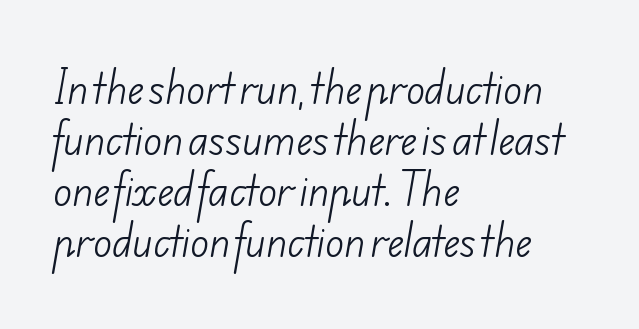
The image shows 39 px light sans-serif type; set left-aligned, normal line spacing (1.31x), normal letter spacing, not underlined; low stroke contrast and a small x-height.
